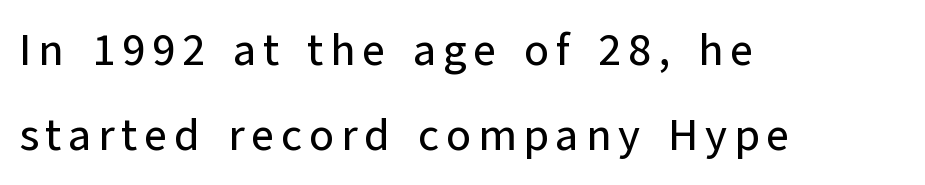
Glance below the letters and you will spot only blank space. Each letter keeps its own natural width here, so spacing adapts to shape. Examine the stroke ends and you'll find no serifs. The axis of the letterforms is exactly vertical. Is the block centered? No — it sits flush against the left margin.
